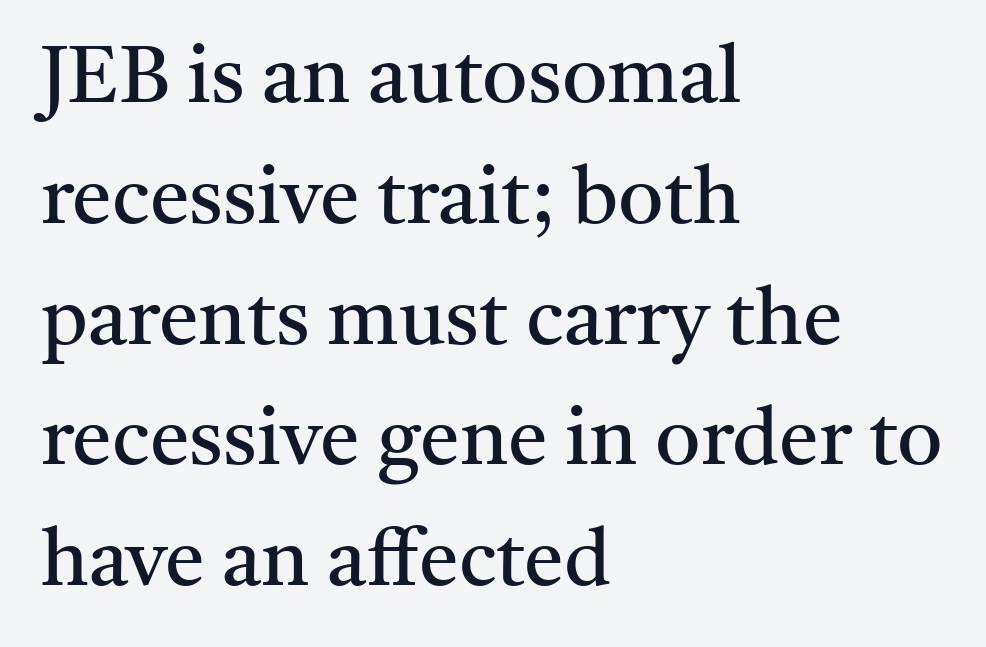
{"serif": "yes", "italic": "no", "bold": "no", "weight": "regular", "width": "normal", "stroke_contrast": "medium", "x_height": "medium", "monospaced": "no", "underline": "no", "align": "left", "line_spacing": "normal", "line_spacing_ratio": 1.51, "letter_spacing": "normal", "letter_spacing_em": 0.0, "glyph_px": 80}
